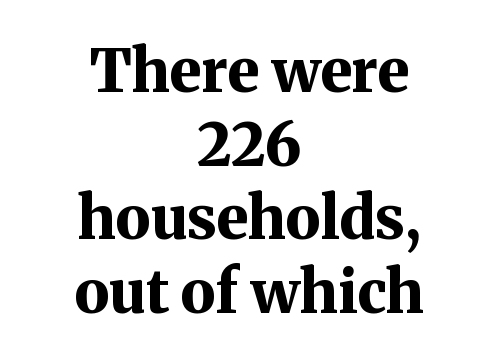
Q: Is the text bold? A: Yes.
Q: Is the text italic (slanted)? A: No, it is upright.
Q: Is the typeface a serif or a sans-serif typeface? A: Serif.
Q: Is the text underlined? A: No.
Q: How is the paragraph aligned? A: Centered.
Q: Is the spacing between letters normal or unusually wide? A: Normal.
Q: Is the spacing between lines tight, normal or loose? A: Normal.
Q: Width (condensed, normal, or wide)? A: Normal.
Q: Stroke contrast? A: Medium.
Q: x-height? A: Medium.
Q: Monospaced? A: No.
